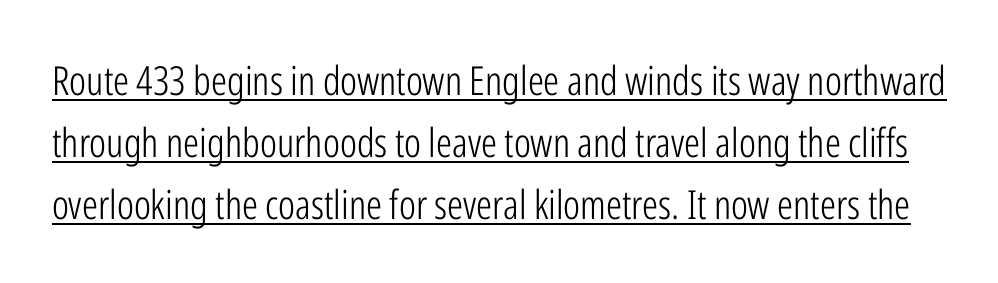
Q: Is the text bold? A: No.
Q: Is the text italic (slanted)? A: No, it is upright.
Q: Is the typeface a serif or a sans-serif typeface? A: Sans-serif.
Q: Is the text underlined? A: Yes.
Q: Is the spacing between letters normal or unusually wide? A: Normal.
Q: Is the spacing between lines tight, normal or loose? A: Normal.
Q: Width (condensed, normal, or wide)? A: Condensed.
Q: Stroke contrast? A: Low.
Q: x-height? A: Medium.
Q: Monospaced? A: No.
